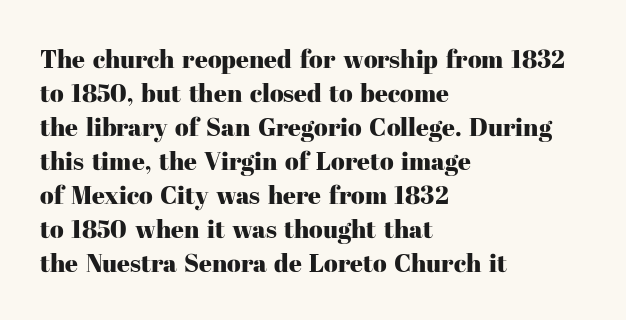
These lines were composed using upright roman letters. Line beginnings align vertically; line endings do not. Quick note: underline off. Nobody touched the tracking dial on this one. Leading matches the norm, producing a regular column.
